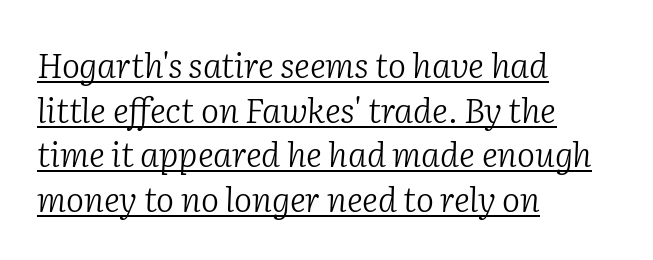
{"serif": "yes", "italic": "yes", "lean": "right", "slant_degrees": 2, "bold": "no", "weight": "light", "width": "normal", "stroke_contrast": "low", "x_height": "medium", "monospaced": "no", "underline": "yes", "align": "left", "line_spacing": "normal", "line_spacing_ratio": 1.31, "letter_spacing": "normal", "letter_spacing_em": 0.0, "glyph_px": 34}
